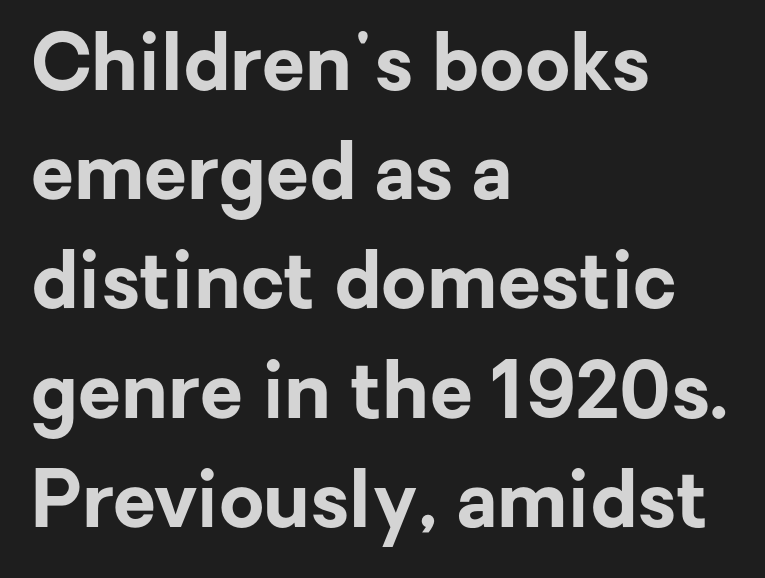
{"serif": "no", "italic": "no", "bold": "yes", "weight": "bold", "width": "normal", "stroke_contrast": "low", "x_height": "medium", "monospaced": "no", "underline": "no", "align": "left", "line_spacing": "normal", "line_spacing_ratio": 1.4, "letter_spacing": "normal", "letter_spacing_em": 0.0, "glyph_px": 78}
